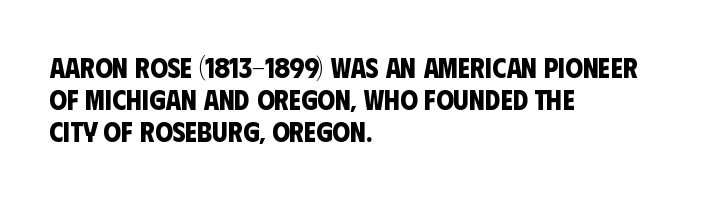
{"serif": "no", "bold": "yes", "weight": "bold", "width": "condensed", "stroke_contrast": "low", "x_height": "large", "monospaced": "no", "underline": "no", "align": "left", "line_spacing": "tight", "line_spacing_ratio": 1.14, "letter_spacing": "normal", "letter_spacing_em": 0.0, "glyph_px": 28}
